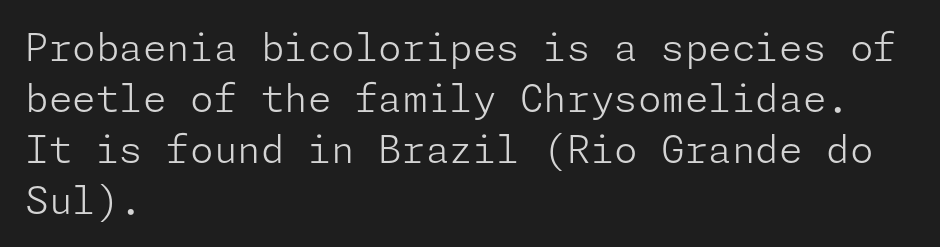
{"serif": "no", "italic": "no", "bold": "no", "weight": "light", "width": "normal", "stroke_contrast": "low", "x_height": "medium", "underline": "no", "align": "left", "line_spacing": "normal", "line_spacing_ratio": 1.34, "letter_spacing": "normal", "letter_spacing_em": 0.0, "glyph_px": 38}
